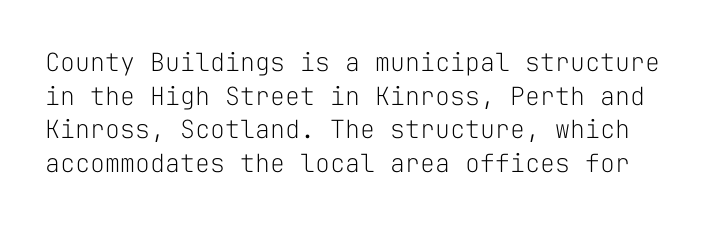
Honestly, there is no underline to notice here at all. These lines were composed using upright roman letters. Rows of type keep a routine distance in the vertical direction. No letter is thick-stroked: the sample isn't bold. You could call the tracking neutral — neither tight nor loose.
